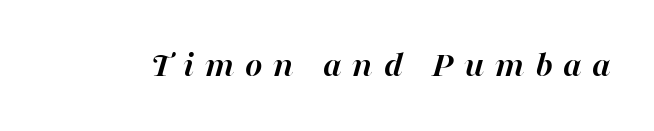
Q: Is the text bold? A: Yes.
Q: Is the text italic (slanted)? A: Yes, it leans right by about 16 degrees.
Q: Is the text underlined? A: No.
Q: Is the spacing between letters normal or unusually wide? A: Unusually wide.
Q: Width (condensed, normal, or wide)? A: Normal.
Q: Stroke contrast? A: High.
Q: x-height? A: Medium.
Q: Monospaced? A: No.
